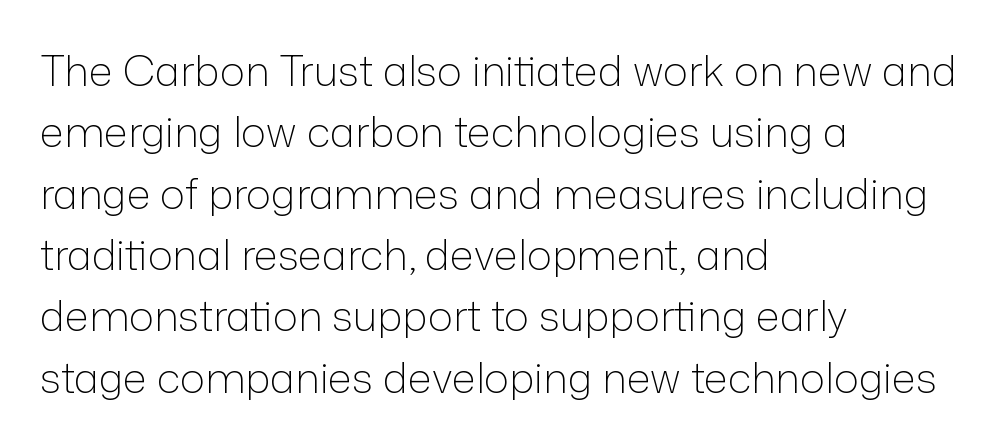
{"serif": "no", "italic": "no", "bold": "no", "weight": "light", "width": "normal", "stroke_contrast": "low", "x_height": "medium", "monospaced": "no", "underline": "no", "align": "left", "line_spacing": "normal", "line_spacing_ratio": 1.46, "letter_spacing": "normal", "letter_spacing_em": 0.0, "glyph_px": 42}
